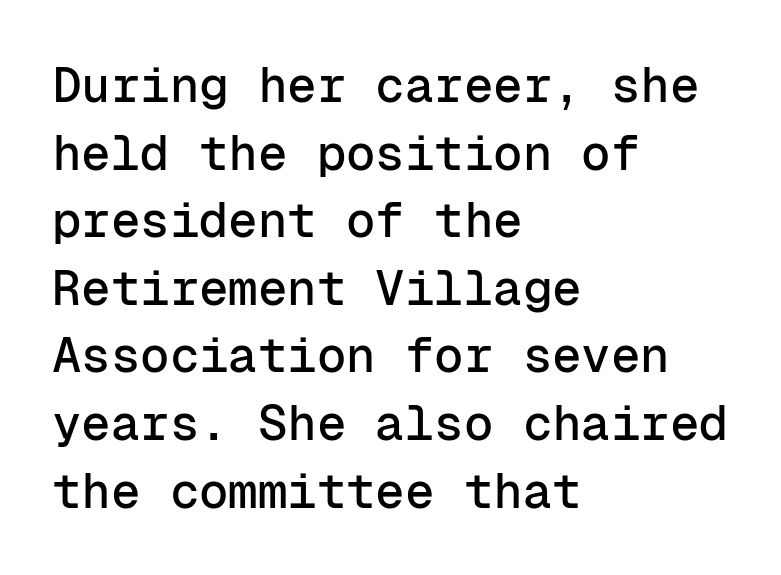
The image shows 49 px sans-serif type, upright, monospaced; set left-aligned, normal line spacing (1.38x), normal letter spacing, not underlined; low stroke contrast and a medium x-height.
